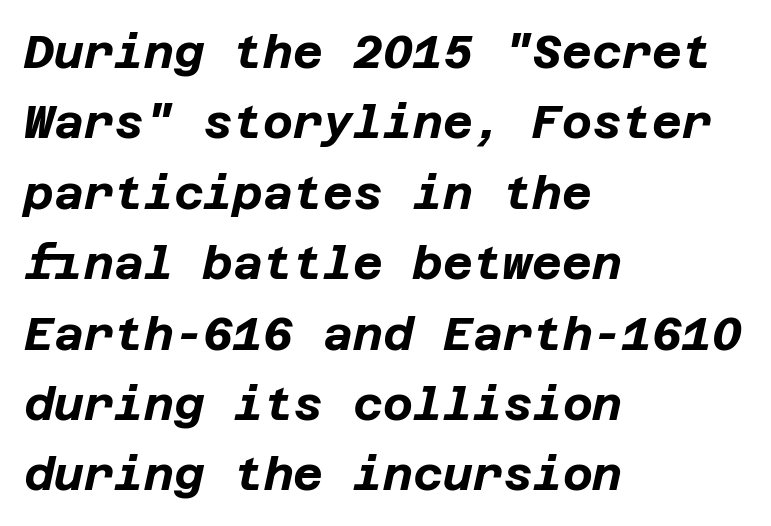
Q: Is the text bold? A: Yes.
Q: Is the text italic (slanted)? A: Yes, it leans right by about 12 degrees.
Q: Is the text underlined? A: No.
Q: How is the paragraph aligned? A: Left-aligned.
Q: Is the spacing between letters normal or unusually wide? A: Normal.
Q: Is the spacing between lines tight, normal or loose? A: Normal.
Q: Width (condensed, normal, or wide)? A: Normal.
Q: Stroke contrast? A: Low.
Q: x-height? A: Large.
